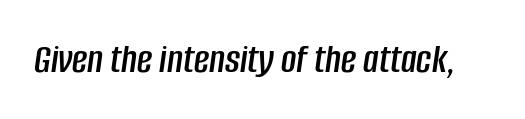
{"italic": "yes", "lean": "right", "slant_degrees": 8, "width": "condensed", "stroke_contrast": "low", "x_height": "large", "monospaced": "no", "underline": "no", "letter_spacing": "normal", "letter_spacing_em": 0.0, "glyph_px": 42}
